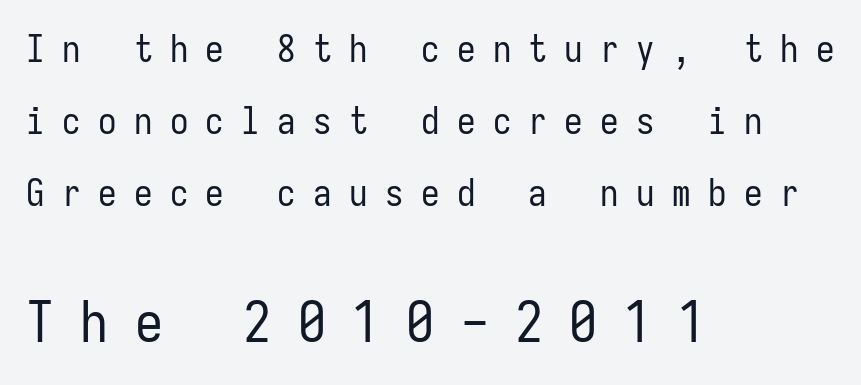
Which of the two is more prominent by size? The second, at the bottom. No word sits above an underline. Tall strokes in this sample are plumb rather than angled. These lines are rendered in a fixed-pitch font. Vertically, the passage feels expansive, rows floating well apart. Classification — sans serif.
